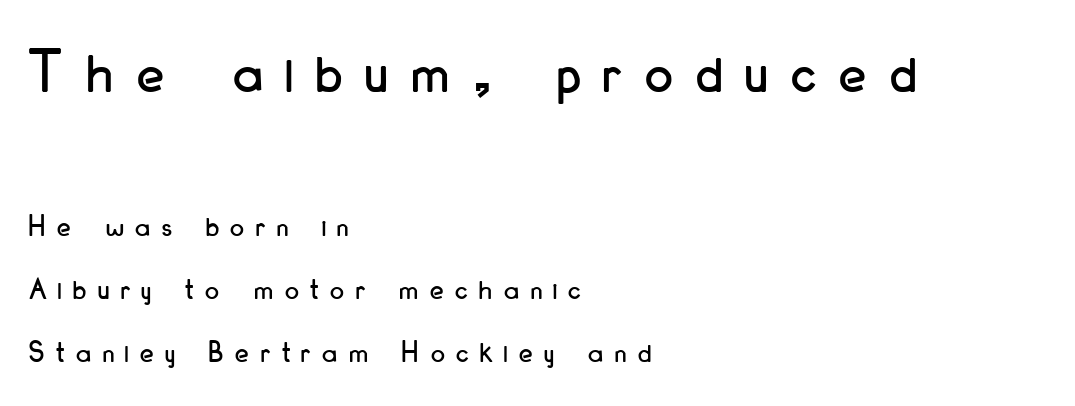
Each word looks stretched out because of the extra space between its letters. This sample trades compactness for vertical openness between lines. Is the block centered? No — it sits flush against the left margin. The letters stand upright; this is a roman face. In terms of letterform style, serifs are entirely absent.
